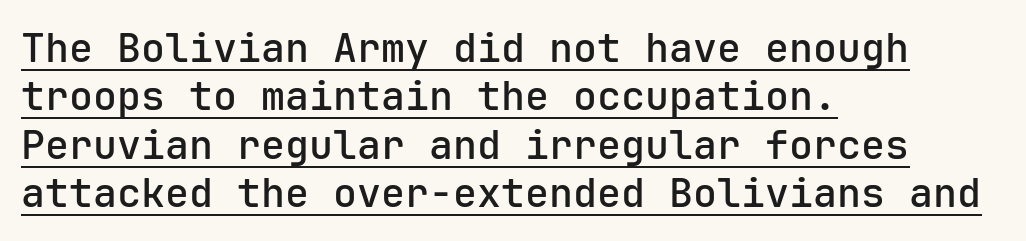
The face used here is a semibold: visibly heavier than regular, lighter than bold. The letters stand straight up with perfectly vertical stems. Fixed-width glyphs throughout — classic coding-font behaviour. Between one letter and the next there's only the usual sliver of space. To sum up the face: it is a sans, with no serifs.
